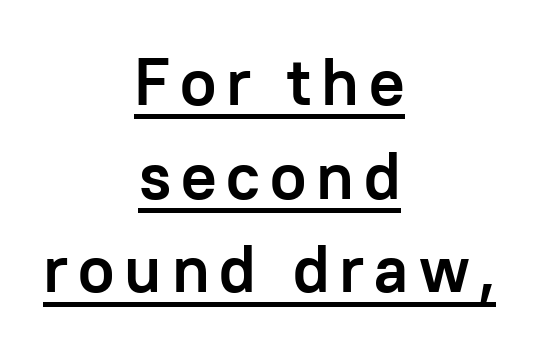
This block has exactly the height ordinary leading produces. The rendering uses natural spacing where letterforms have individual widths. Notice how the stems are strictly vertical — no italics here. Unlike a traditional serif, this face leaves its strokes unadorned. Both edges are ragged and mirror each other, which tells us the setting is centered. Honestly, the underline is the first thing you notice here.
